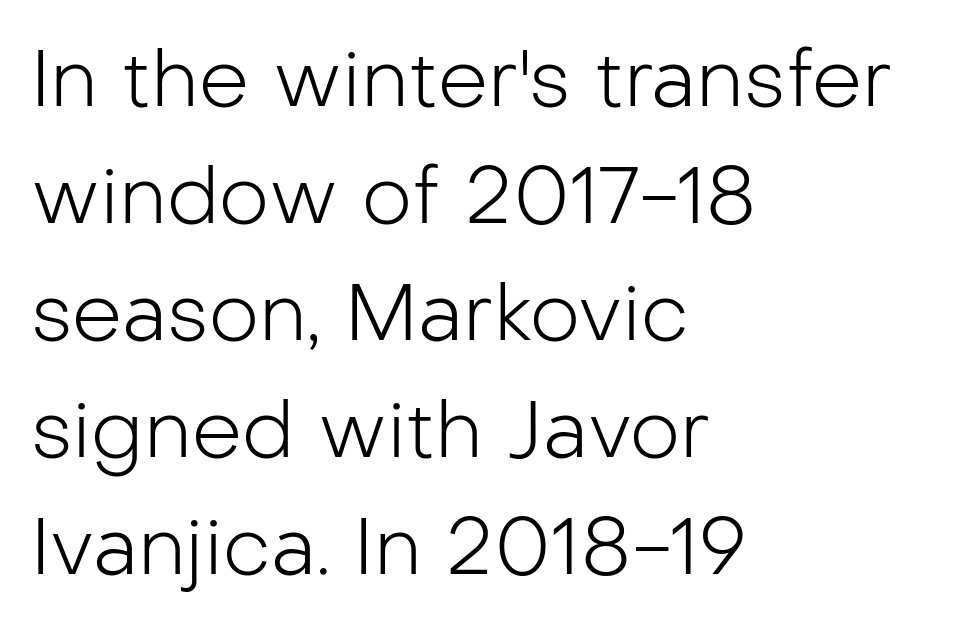
{"serif": "no", "italic": "no", "bold": "no", "weight": "light", "width": "normal", "stroke_contrast": "low", "x_height": "medium", "monospaced": "no", "underline": "no", "align": "left", "line_spacing": "normal", "line_spacing_ratio": 1.48, "letter_spacing": "normal", "letter_spacing_em": 0.0, "glyph_px": 79}
